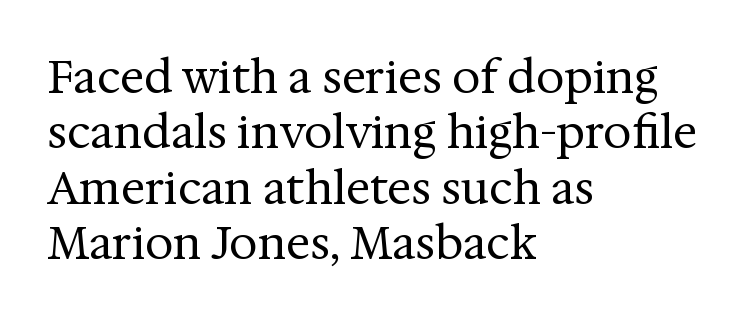
The type is set solid horizontally, with unmodified tracking. Serif or sans? Serif — the stroke terminals have little feet. The zone under the glyphs is completely vacant. Think of a printed novel: that variable character pitch is what you see here.
